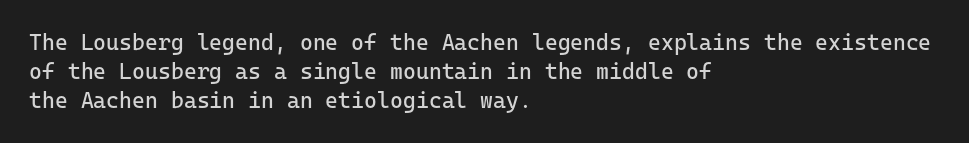
Q: Is the text bold? A: No.
Q: Is the text italic (slanted)? A: No, it is upright.
Q: Is the text underlined? A: No.
Q: How is the paragraph aligned? A: Left-aligned.
Q: Is the spacing between letters normal or unusually wide? A: Normal.
Q: Is the spacing between lines tight, normal or loose? A: Normal.
